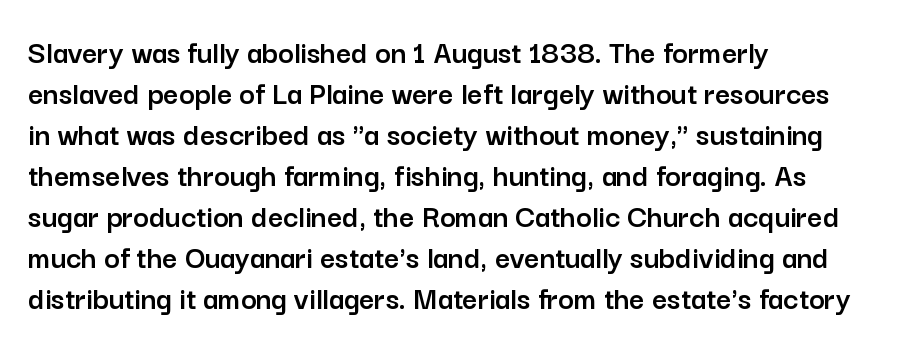
Q: Is the text italic (slanted)? A: No, it is upright.
Q: Is the typeface a serif or a sans-serif typeface? A: Sans-serif.
Q: Is the text underlined? A: No.
Q: How is the paragraph aligned? A: Left-aligned.
Q: Is the spacing between letters normal or unusually wide? A: Normal.
Q: Width (condensed, normal, or wide)? A: Normal.
Q: Stroke contrast? A: Low.
Q: x-height? A: Medium.
Q: Monospaced? A: No.
